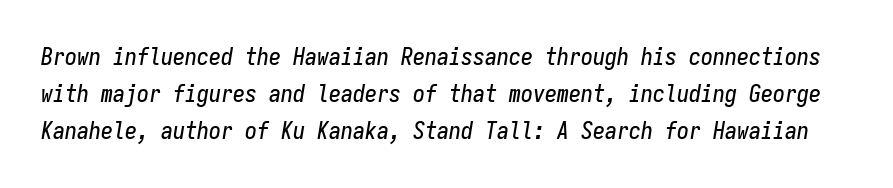
{"italic": "yes", "lean": "right", "slant_degrees": 9, "underline": "no", "line_spacing": "normal", "line_spacing_ratio": 1.55, "letter_spacing": "normal", "letter_spacing_em": 0.0, "glyph_px": 24}
